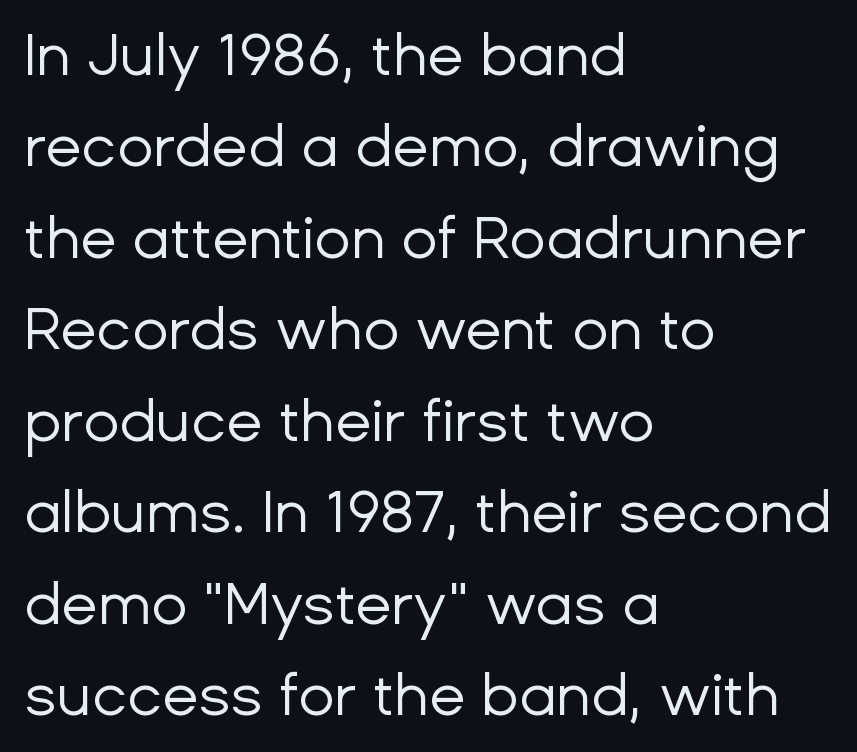
The image shows 59 px regular-weight sans-serif type, upright; set left-aligned, normal line spacing (1.55x), normal letter spacing, not underlined; low stroke contrast and a medium x-height.
